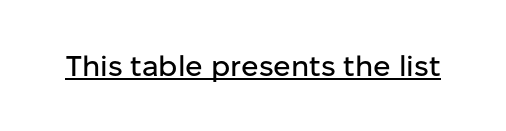
No feet cap the strokes, marking this as sans-serif type. Do the characters align in a grid? No, the font is proportional. Characters follow at the spacing the type designer built in. Glance below the letters and you will spot a drawn line. Nope, not italic — everything's standing straight.
